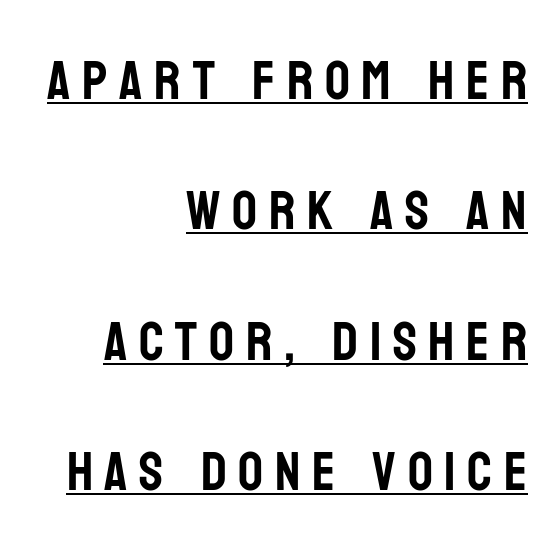
The image shows 55 px condensed sans-serif type, upright; set right-aligned, loose line spacing (2.37x), unusually wide letter spacing (+0.21 em), underlined; low stroke contrast and a large x-height.
